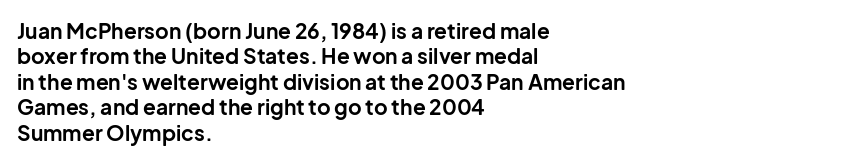
Q: Is the text bold? A: Yes.
Q: Is the text italic (slanted)? A: No, it is upright.
Q: Is the text underlined? A: No.
Q: How is the paragraph aligned? A: Left-aligned.
Q: Is the spacing between letters normal or unusually wide? A: Normal.
